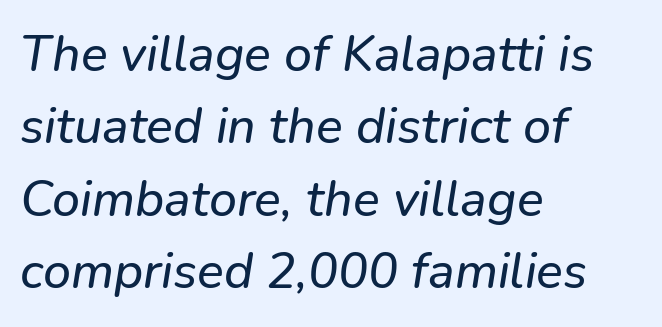
{"serif": "no", "width": "normal", "stroke_contrast": "low", "x_height": "medium", "monospaced": "no", "underline": "no", "align": "left", "line_spacing": "normal", "line_spacing_ratio": 1.45, "letter_spacing": "normal", "letter_spacing_em": 0.0, "glyph_px": 50}
